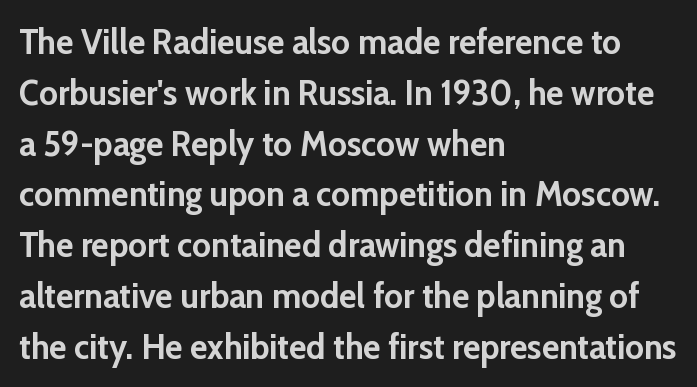
Q: Is the text bold? A: Yes.
Q: Is the text italic (slanted)? A: No, it is upright.
Q: Is the typeface a serif or a sans-serif typeface? A: Sans-serif.
Q: Is the text underlined? A: No.
Q: How is the paragraph aligned? A: Left-aligned.
Q: Is the spacing between letters normal or unusually wide? A: Normal.
Q: Is the spacing between lines tight, normal or loose? A: Normal.
Q: Width (condensed, normal, or wide)? A: Normal.
Q: Stroke contrast? A: Low.
Q: x-height? A: Medium.
Q: Monospaced? A: No.
